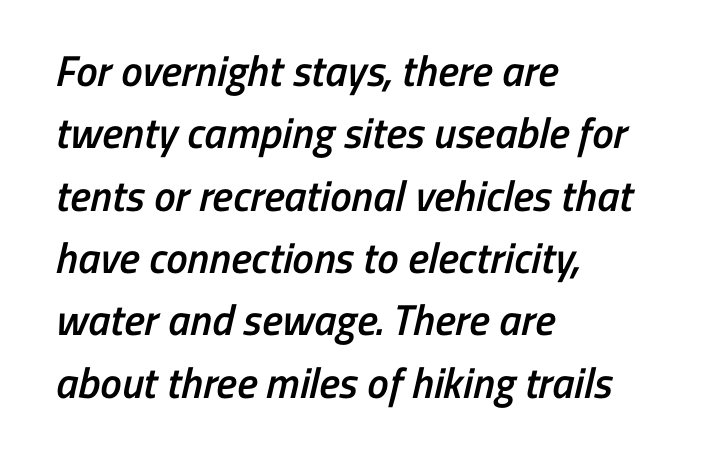
The image shows 43 px semibold, condensed sans-serif type; set left-aligned, normal line spacing (1.45x), normal letter spacing, not underlined; low stroke contrast and a medium x-height.
